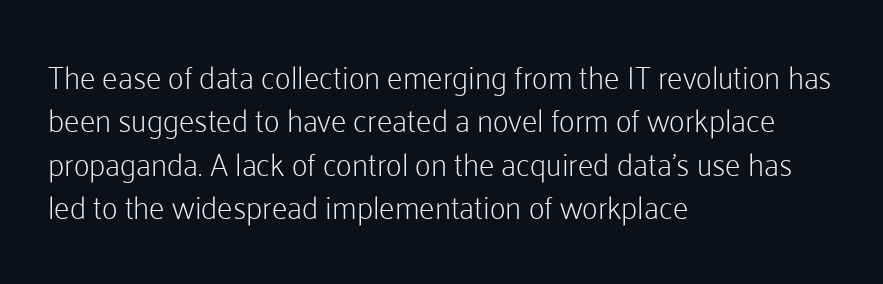
Compared with a centered layout, this one pins lines to the left instead. On a weight scale, this lands at 450 or below. The letters stand upright; this is a roman face. The string is rendered with underlining switched off.
